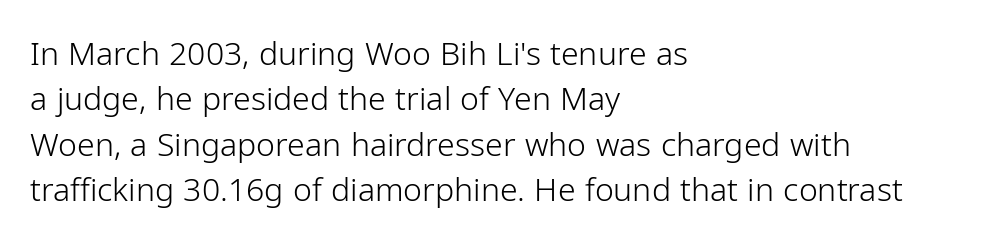
Decoration check: the copy has no underline. The rows are spaced the way most documents space them. Heft: none added — not bold. A roman cut, with each character standing at attention.
